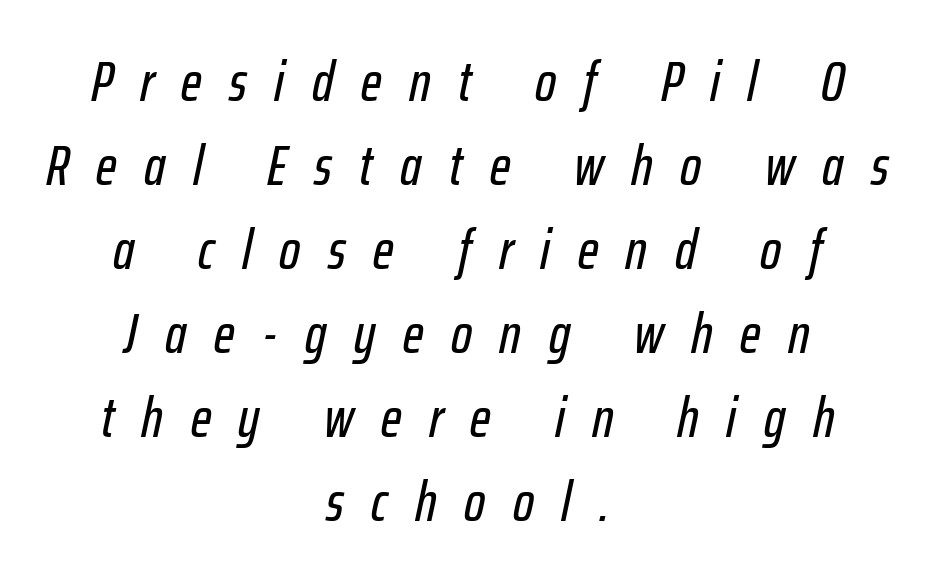
{"italic": "yes", "lean": "right", "slant_degrees": 12, "width": "condensed", "stroke_contrast": "low", "x_height": "medium", "monospaced": "no", "underline": "no", "align": "center", "line_spacing": "normal", "line_spacing_ratio": 1.5, "letter_spacing": "wide", "letter_spacing_em": 0.49, "glyph_px": 56}
